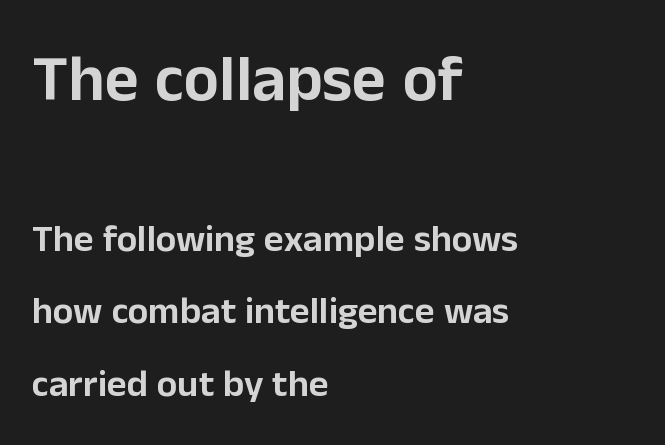
A typesetter would mark this as roman, not italic. Type without underlining. Think of a printed novel: that variable character pitch is what you see here. Visually the block forms a straight wall on the left and a jagged coastline on the right. If you measured baseline to baseline, you'd find a long distance. Nobody touched the tracking dial on this one.
